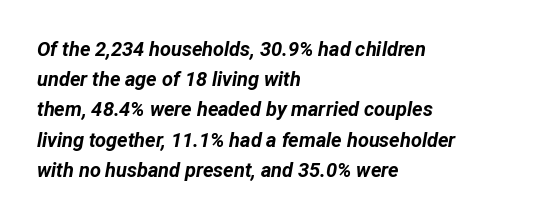
Q: Is the text bold? A: Yes.
Q: Is the text italic (slanted)? A: Yes, it leans right by about 12 degrees.
Q: Is the text underlined? A: No.
Q: How is the paragraph aligned? A: Left-aligned.
Q: Is the spacing between letters normal or unusually wide? A: Normal.
Q: Is the spacing between lines tight, normal or loose? A: Normal.
